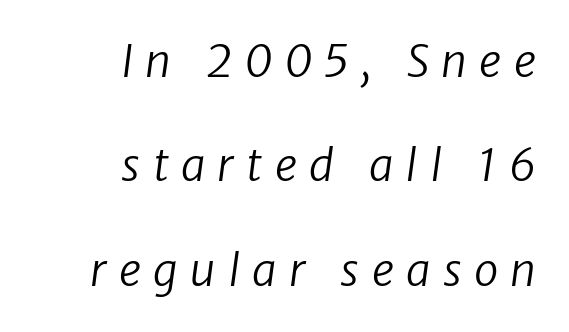
The image shows 44 px regular-weight sans-serif type; set right-aligned, loose line spacing (2.37x), unusually wide letter spacing (+0.28 em), not underlined; low stroke contrast and a medium x-height.
